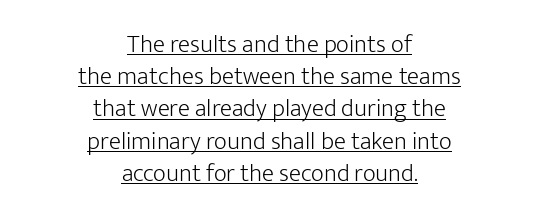
Q: Is the text bold? A: No.
Q: Is the text italic (slanted)? A: No, it is upright.
Q: Is the text underlined? A: Yes.
Q: How is the paragraph aligned? A: Centered.
Q: Is the spacing between letters normal or unusually wide? A: Normal.
Q: Is the spacing between lines tight, normal or loose? A: Normal.
